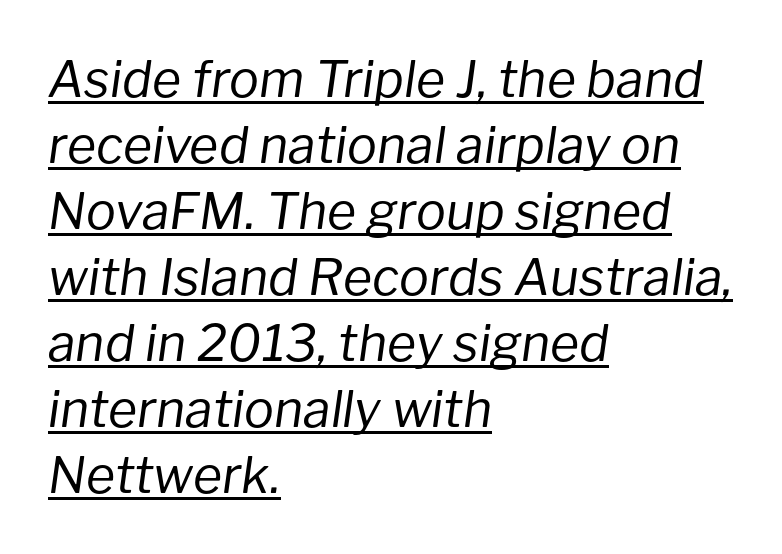
{"italic": "yes", "lean": "right", "slant_degrees": 8, "bold": "no", "weight": "regular", "width": "normal", "stroke_contrast": "low", "x_height": "medium", "monospaced": "no", "underline": "yes", "align": "left", "line_spacing": "normal", "line_spacing_ratio": 1.32, "letter_spacing": "normal", "letter_spacing_em": 0.0, "glyph_px": 50}
